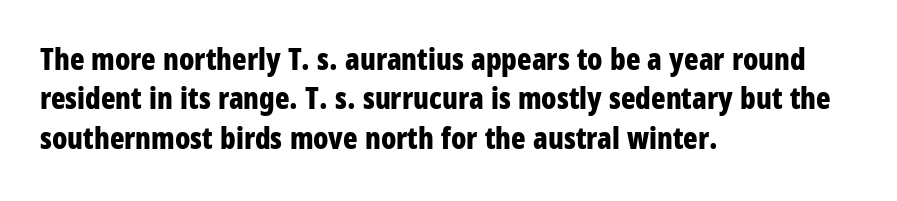
Horizontally, the lines are justified to the leading edge only. Proportional: the letters do not fall into vertical columns. Letterform terminals end flat and unadorned throughout the passage. Normally led — the rows are evenly, conventionally spaced. Weight check: bold — yes, fully. A roman cut, with each character standing at attention.
